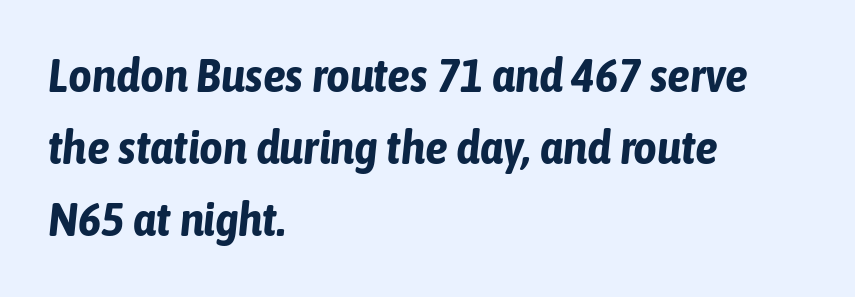
Q: Is the text bold? A: Yes.
Q: Is the text italic (slanted)? A: Yes, it leans right by about 6 degrees.
Q: Is the text underlined? A: No.
Q: How is the paragraph aligned? A: Left-aligned.
Q: Is the spacing between letters normal or unusually wide? A: Normal.
Q: Is the spacing between lines tight, normal or loose? A: Normal.
Q: Width (condensed, normal, or wide)? A: Condensed.
Q: Stroke contrast? A: Low.
Q: x-height? A: Medium.
Q: Monospaced? A: No.
